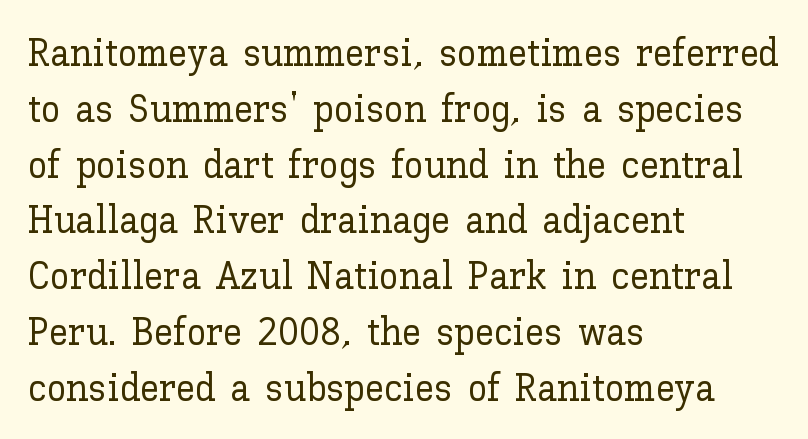
Q: Is the text italic (slanted)? A: No, it is upright.
Q: Is the text underlined? A: No.
Q: How is the paragraph aligned? A: Left-aligned.
Q: Is the spacing between letters normal or unusually wide? A: Normal.
Q: Is the spacing between lines tight, normal or loose? A: Normal.
Q: Width (condensed, normal, or wide)? A: Normal.
Q: Stroke contrast? A: Low.
Q: x-height? A: Medium.
Q: Monospaced? A: No.
